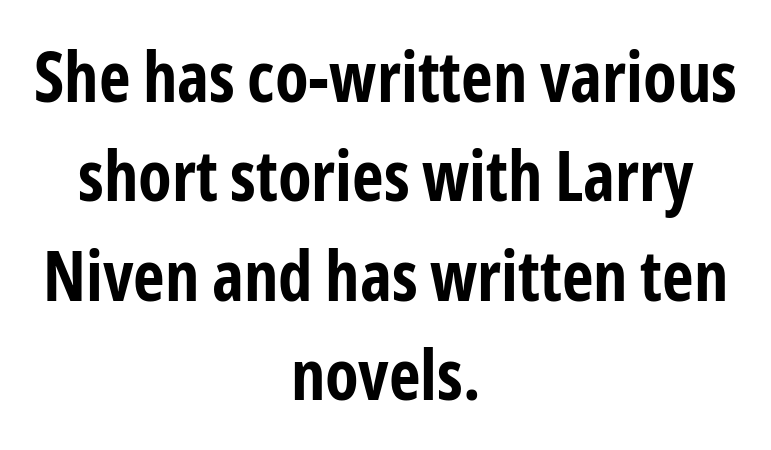
Look at the stroke-to-counter ratio: heavy, a bold. Check the space under the baseline: it is left empty. Inter-character spacing is left at the font's built-in metrics. Visually the block forms a symmetrical silhouette, jagged on both flanks. Think of a printed novel: that variable character pitch is what you see here.
